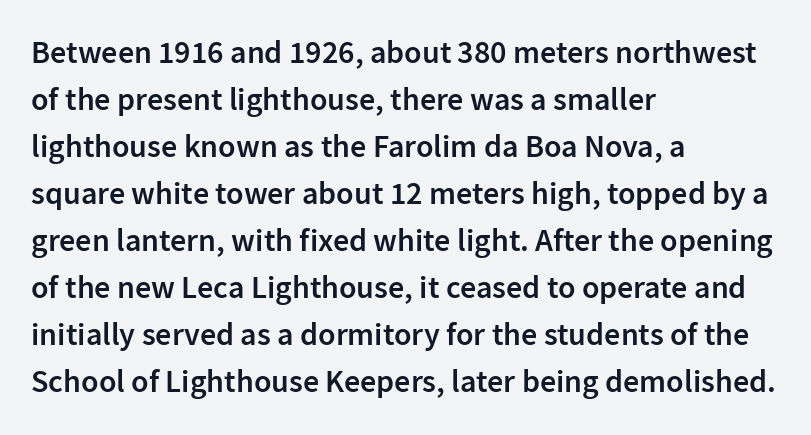
A typesetter would label this face a sans. A typesetter would call this proportional, since set widths differ per character. Every row of glyphs begins at an identical x-position on the left. A normal amount of white space separates one row of letters from the next. A roman cut, with each character standing at attention.
